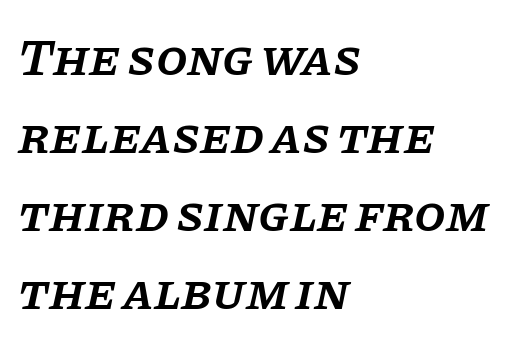
The image shows 51 px semibold serif type, italic (leaning right); set left-aligned, normal line spacing (1.53x), normal letter spacing, not underlined; low stroke contrast and a large x-height.
